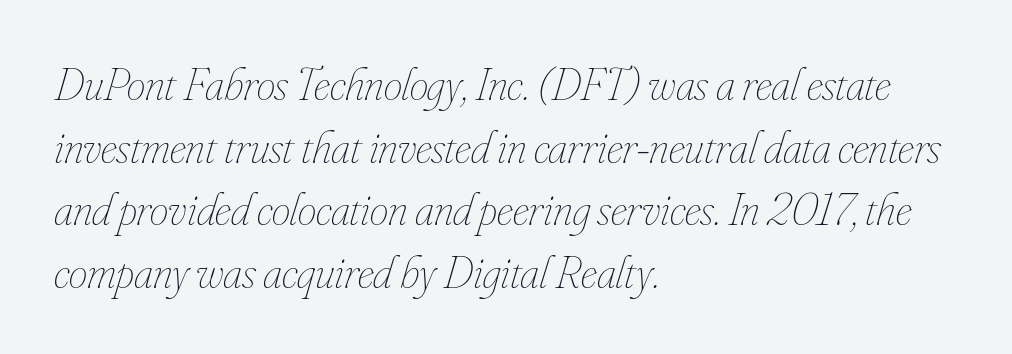
Q: Is the text bold? A: No.
Q: Is the text italic (slanted)? A: Yes, it leans right by about 16 degrees.
Q: Is the text underlined? A: No.
Q: How is the paragraph aligned? A: Left-aligned.
Q: Is the spacing between letters normal or unusually wide? A: Normal.
Q: Is the spacing between lines tight, normal or loose? A: Normal.
Q: Width (condensed, normal, or wide)? A: Condensed.
Q: Stroke contrast? A: Low.
Q: x-height? A: Small.
Q: Monospaced? A: No.
